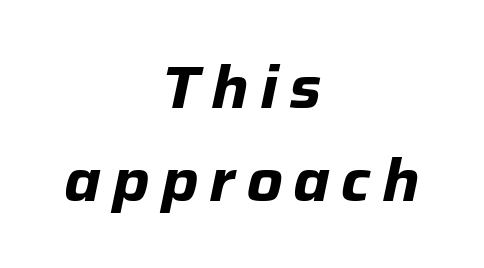
{"italic": "yes", "lean": "right", "slant_degrees": 12, "bold": "yes", "weight": "bold", "width": "normal", "stroke_contrast": "low", "x_height": "medium", "monospaced": "no", "underline": "no", "align": "center", "line_spacing": "normal", "line_spacing_ratio": 1.57, "glyph_px": 59}
